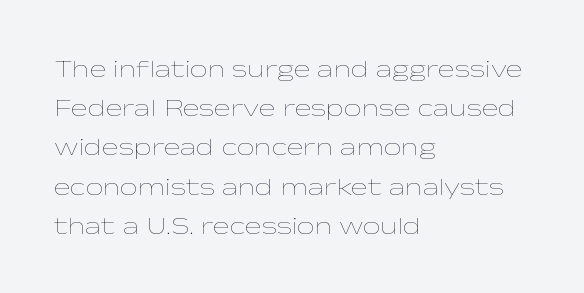
The image shows 25 px text type, upright; set left-aligned, normal line spacing (1.57x), normal letter spacing, not underlined.
